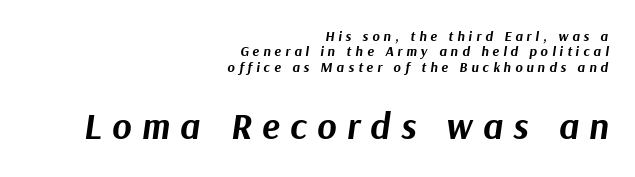
Typesetter's note — lower block bumped up in size, upper block left smaller. Is the letter spacing exaggerated? Yes — the characters are pushed far apart. The paragraph shown leans on its right margin. These lines were composed using italics. Underline: absent.
